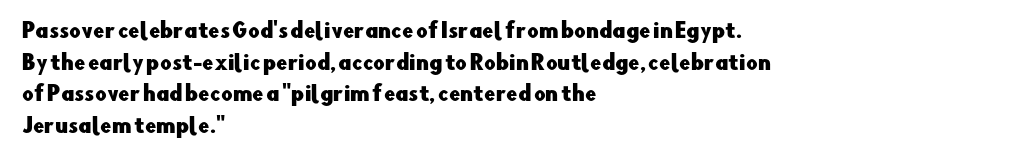
The image shows 20 px text type, upright; set left-aligned, normal line spacing (1.58x), normal letter spacing, not underlined.
